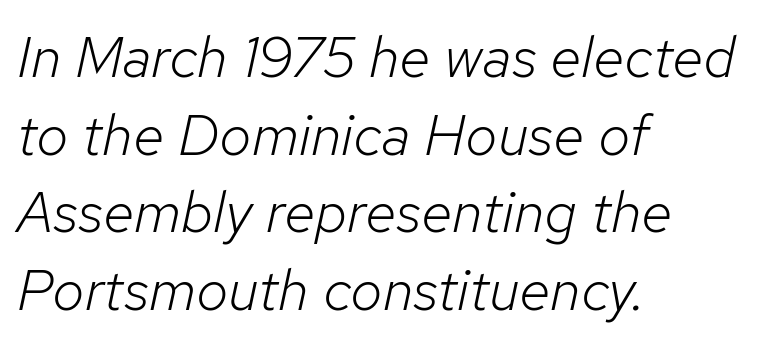
How are the letters spaced? Ordinarily, with no added tracking. In terms of leading, this rendering sits right in the middle. Unbolded letterforms with no extra heft. The text carries the slant typical of an italic or oblique font.
